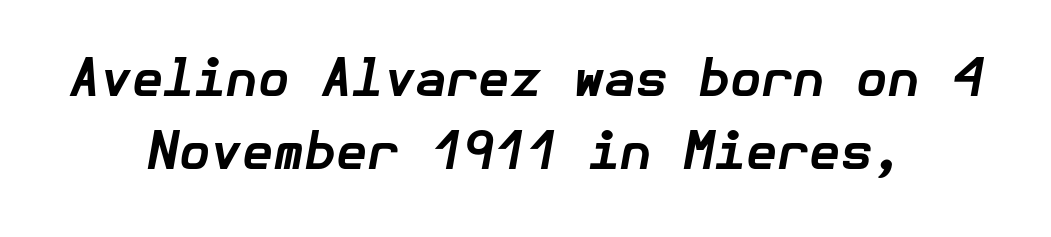
The image shows 51 px bold type, italic (leaning right); set centered, normal line spacing (1.44x), normal letter spacing, not underlined; low stroke contrast and a medium x-height.
